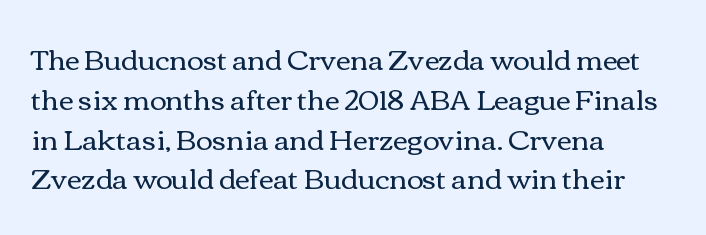
Q: Is the text bold? A: No.
Q: Is the text italic (slanted)? A: No, it is upright.
Q: Is the text underlined? A: No.
Q: How is the paragraph aligned? A: Left-aligned.
Q: Is the spacing between letters normal or unusually wide? A: Normal.
Q: Is the spacing between lines tight, normal or loose? A: Normal.
Q: Width (condensed, normal, or wide)? A: Wide.
Q: Stroke contrast? A: Medium.
Q: x-height? A: Medium.
Q: Monospaced? A: No.
